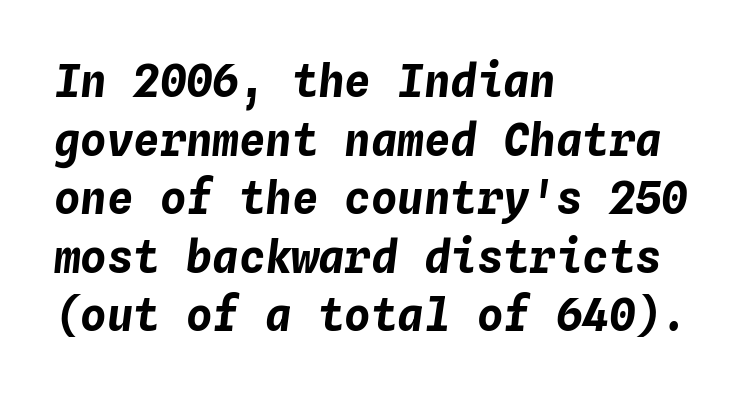
This sample has the even, mechanical cadence of fixed-width lettering. The designer left line spacing at the default. Strokes here are thick enough to call this a true bold. Default kerning and tracking; the words read as compact shapes. Does the lettering tilt? It does — this is italic.
